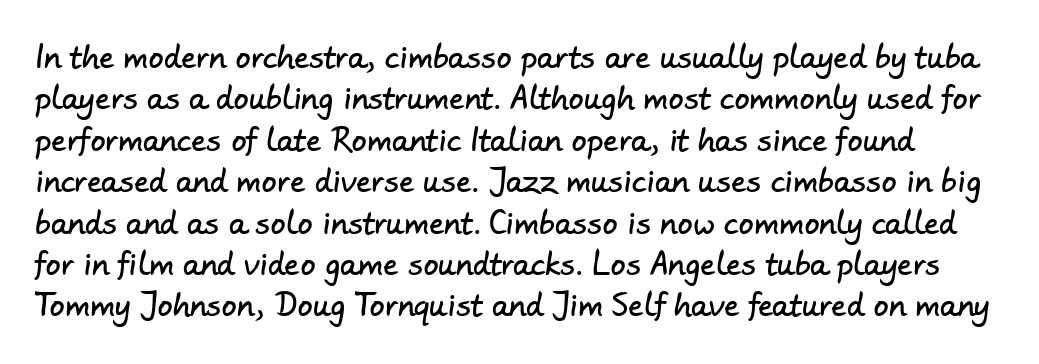
Q: Is the typeface a serif or a sans-serif typeface? A: Sans-serif.
Q: Is the text underlined? A: No.
Q: Is the spacing between letters normal or unusually wide? A: Normal.
Q: Is the spacing between lines tight, normal or loose? A: Normal.
Q: Width (condensed, normal, or wide)? A: Normal.
Q: Stroke contrast? A: Low.
Q: x-height? A: Small.
Q: Monospaced? A: No.
